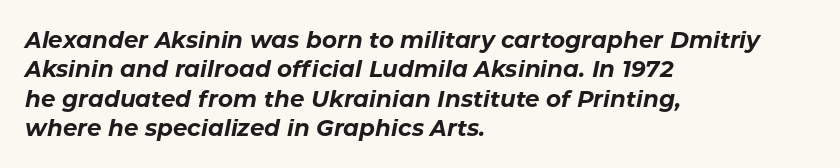
The image shows 23 px bold type, italic (leaning right); set left-aligned, normal line spacing (1.28x), normal letter spacing, not underlined.
